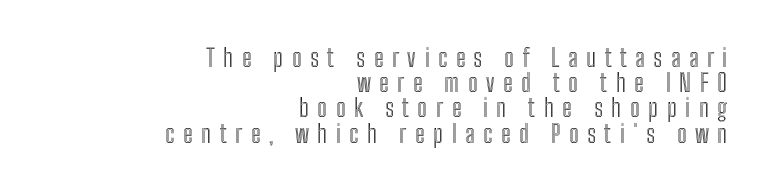
The image shows 24 px text type, upright; set right-aligned, tight line spacing (1.05x), unusually wide letter spacing (+0.36 em), not underlined.
